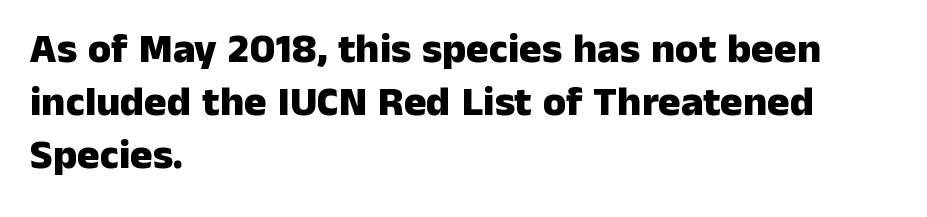
Q: Is the text bold? A: Yes.
Q: Is the text italic (slanted)? A: No, it is upright.
Q: Is the typeface a serif or a sans-serif typeface? A: Sans-serif.
Q: Is the text underlined? A: No.
Q: How is the paragraph aligned? A: Left-aligned.
Q: Is the spacing between letters normal or unusually wide? A: Normal.
Q: Is the spacing between lines tight, normal or loose? A: Normal.
Q: Width (condensed, normal, or wide)? A: Normal.
Q: Stroke contrast? A: Low.
Q: x-height? A: Medium.
Q: Monospaced? A: No.
